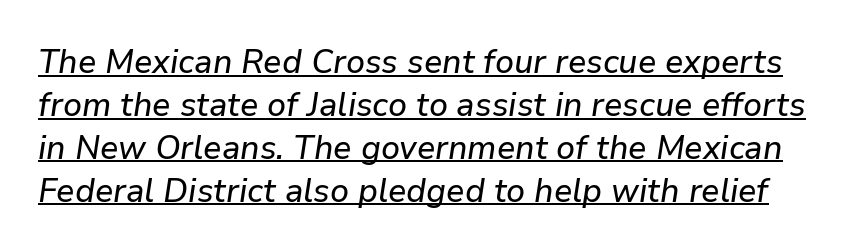
Q: Is the text italic (slanted)? A: Yes, it leans right by about 9 degrees.
Q: Is the text underlined? A: Yes.
Q: Is the spacing between letters normal or unusually wide? A: Normal.
Q: Is the spacing between lines tight, normal or loose? A: Normal.
Q: Width (condensed, normal, or wide)? A: Normal.
Q: Stroke contrast? A: Low.
Q: x-height? A: Medium.
Q: Monospaced? A: No.
